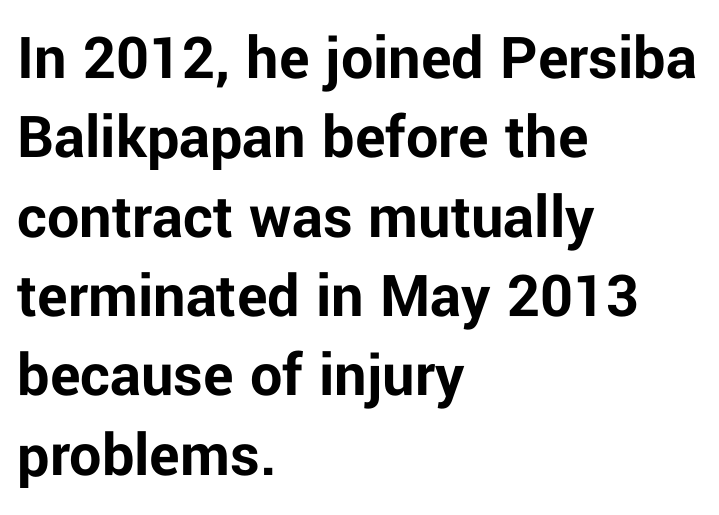
On the weight axis this lands at bold, roughly 700. The compositor pushed each line to the left boundary. The area under the type is left untouched. There is no visible air inserted between adjacent glyphs.
